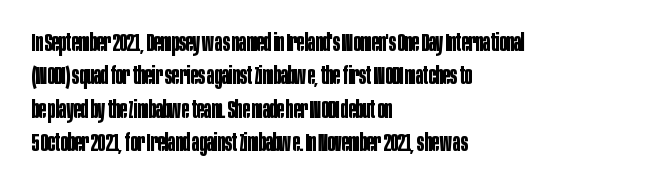
{"italic": "no", "bold": "yes", "underline": "no", "align": "left", "line_spacing": "normal", "line_spacing_ratio": 1.39, "letter_spacing": "normal", "letter_spacing_em": 0.0, "glyph_px": 24}
